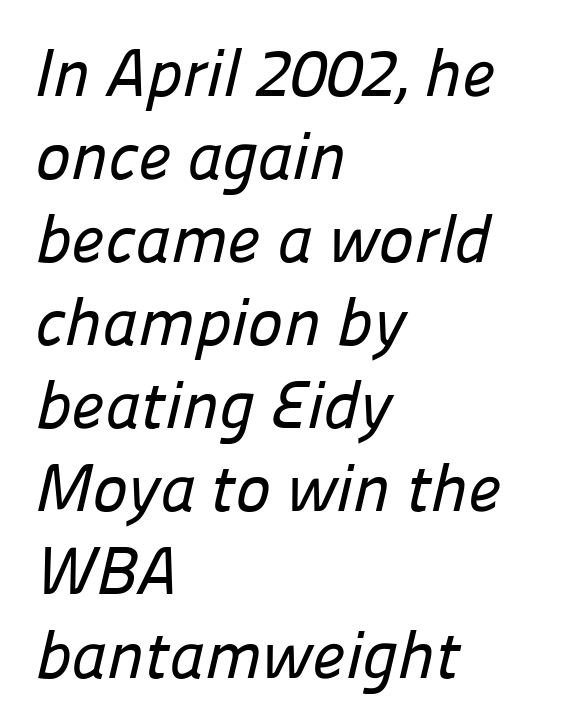
The lines in this sample share a left origin and differ only in where they stop. These lines are composed in type without serifs. Do the characters align in a grid? No, the font is proportional. The zone under the glyphs is completely vacant.
